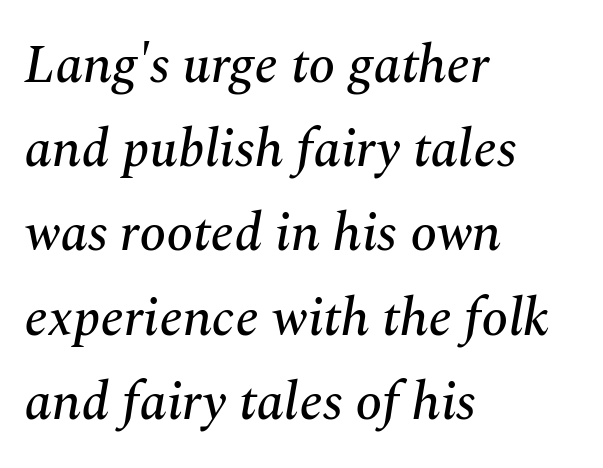
{"serif": "yes", "italic": "yes", "lean": "right", "slant_degrees": 10, "width": "normal", "stroke_contrast": "medium", "x_height": "medium", "monospaced": "no", "underline": "no", "align": "left", "line_spacing": "normal", "line_spacing_ratio": 1.56, "letter_spacing": "normal", "letter_spacing_em": 0.0, "glyph_px": 54}
